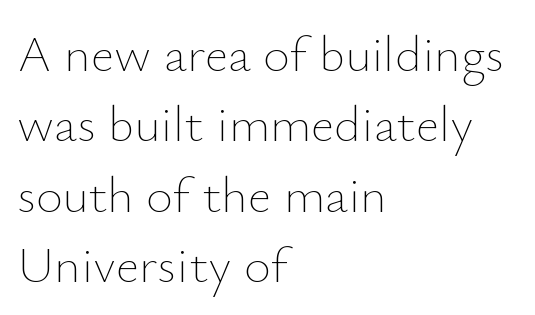
The image shows 51 px thin type, upright; set left-aligned, normal line spacing (1.38x), normal letter spacing, not underlined; low stroke contrast and a small x-height.
